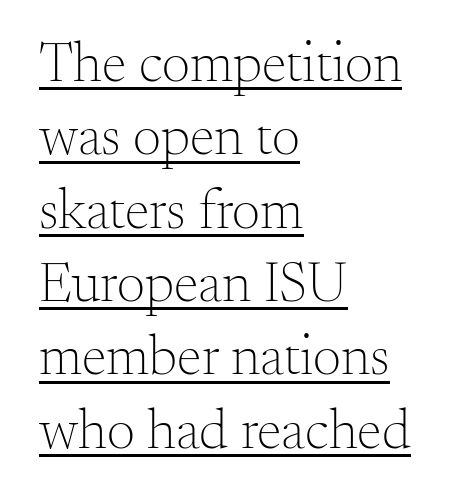
Q: Is the text bold? A: No.
Q: Is the text italic (slanted)? A: No, it is upright.
Q: Is the typeface a serif or a sans-serif typeface? A: Serif.
Q: Is the text underlined? A: Yes.
Q: How is the paragraph aligned? A: Left-aligned.
Q: Is the spacing between letters normal or unusually wide? A: Normal.
Q: Is the spacing between lines tight, normal or loose? A: Normal.
Q: Width (condensed, normal, or wide)? A: Normal.
Q: Stroke contrast? A: Medium.
Q: x-height? A: Small.
Q: Monospaced? A: No.
